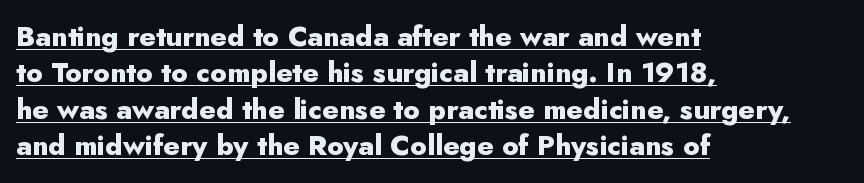
Every character sits straight up, as roman type does. The typesetting leans heavy: a genuine bold. The letterforms sit shoulder to shoulder at normal distance. This rendering features underlined lettering. The letters advance in unequal steps, a hallmark of proportional type.
